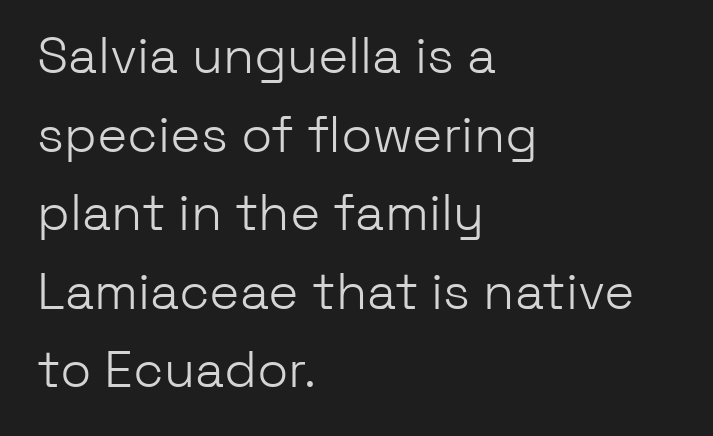
Horizontal alignment here is leftward, the default for most running prose. The words here are not underlined. The rows are spaced the way most documents space them. No letter is thick-stroked: the sample isn't bold. In terms of letterform style, serifs are entirely absent. Vertical strokes here are truly vertical.
